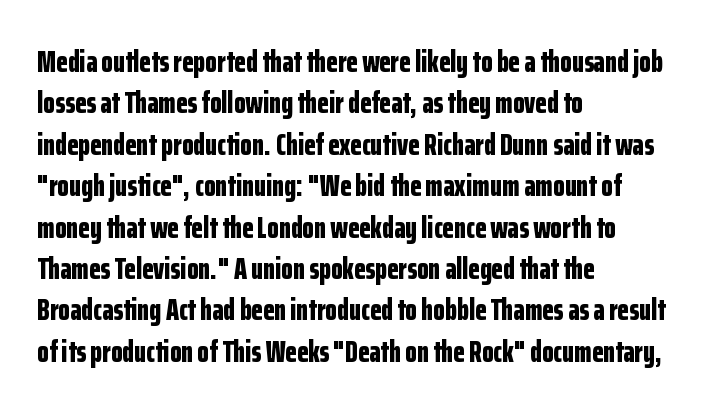
{"serif": "no", "italic": "no", "bold": "yes", "weight": "bold", "width": "condensed", "stroke_contrast": "low", "x_height": "medium", "monospaced": "no", "underline": "no", "align": "left", "line_spacing": "normal", "line_spacing_ratio": 1.38, "letter_spacing": "normal", "letter_spacing_em": 0.0, "glyph_px": 30}
